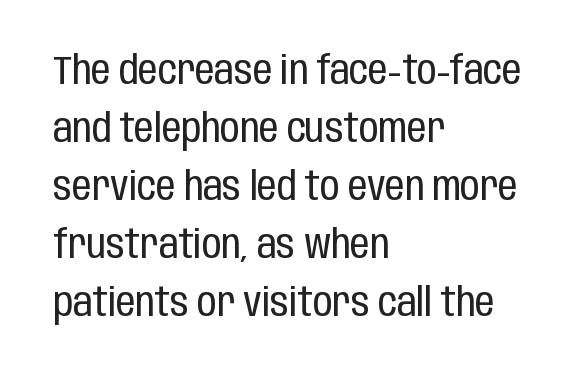
{"serif": "no", "italic": "no", "bold": "no", "weight": "regular", "width": "condensed", "stroke_contrast": "low", "x_height": "large", "monospaced": "no", "underline": "no", "align": "left", "line_spacing": "normal", "line_spacing_ratio": 1.49, "letter_spacing": "normal", "letter_spacing_em": 0.0, "glyph_px": 39}
